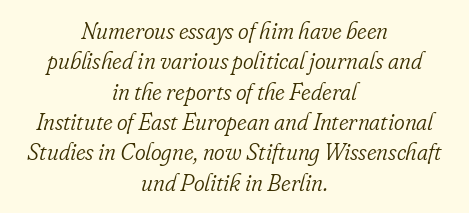
Q: Is the text bold? A: No.
Q: Is the text italic (slanted)? A: Yes, it leans right by about 16 degrees.
Q: Is the text underlined? A: No.
Q: How is the paragraph aligned? A: Centered.
Q: Is the spacing between letters normal or unusually wide? A: Normal.
Q: Is the spacing between lines tight, normal or loose? A: Normal.
